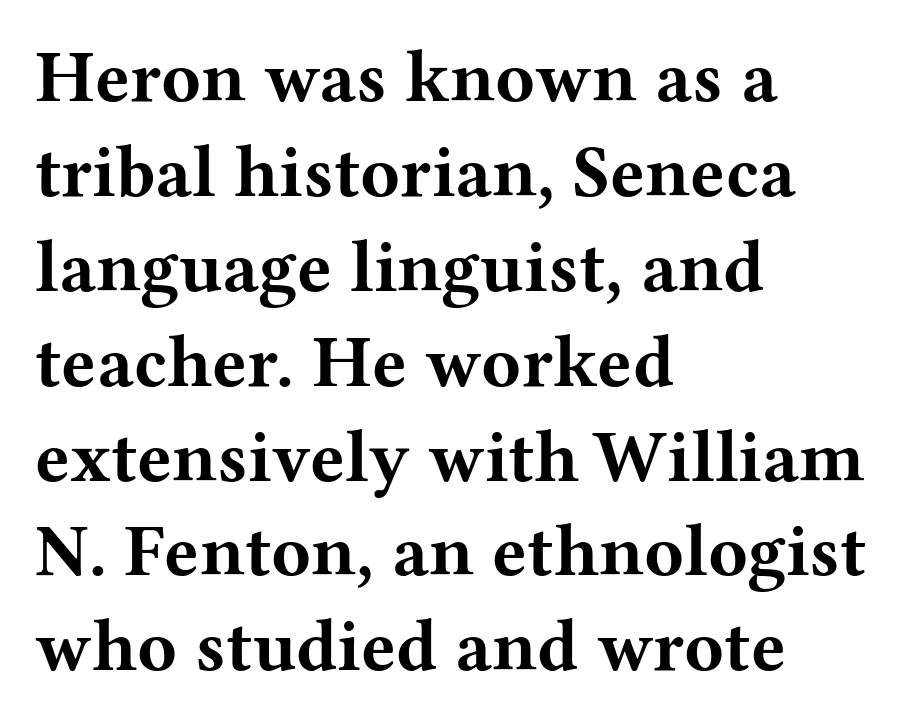
The image shows 73 px bold, wide serif type, upright; set left-aligned, normal line spacing (1.3x), normal letter spacing, not underlined; medium stroke contrast and a medium x-height.
